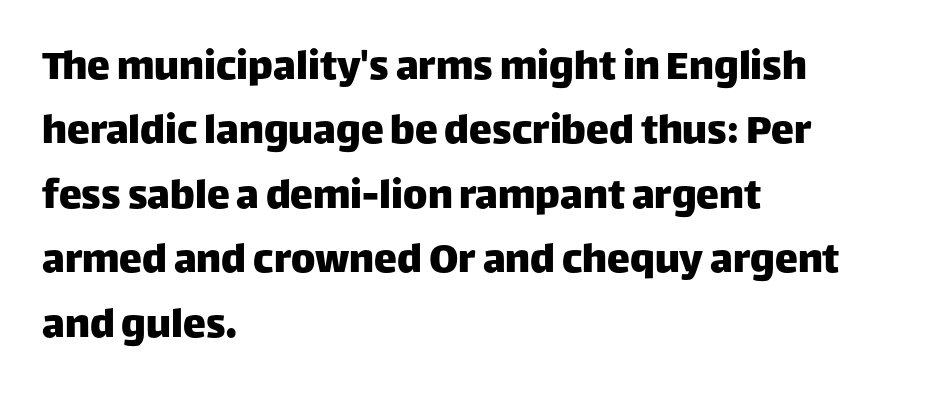
{"serif": "no", "italic": "no", "width": "normal", "stroke_contrast": "low", "x_height": "large", "monospaced": "no", "underline": "no", "align": "left", "line_spacing": "normal", "line_spacing_ratio": 1.4, "letter_spacing": "normal", "letter_spacing_em": 0.0, "glyph_px": 46}
